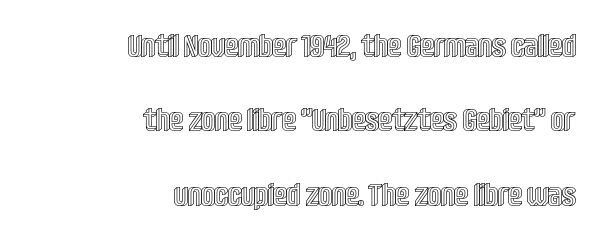
The image shows 31 px condensed type, upright; set right-aligned, loose line spacing (2.4x), normal letter spacing, not underlined; a large x-height.
